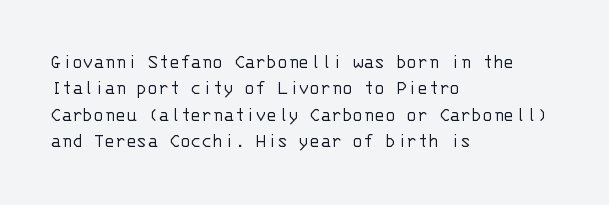
The image shows 20 px text type, upright; set left-aligned, normal line spacing (1.32x), normal letter spacing, not underlined.
